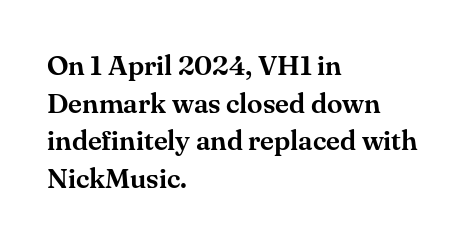
{"serif": "yes", "italic": "no", "width": "normal", "stroke_contrast": "medium", "x_height": "small", "monospaced": "no", "underline": "no", "align": "left", "line_spacing": "normal", "line_spacing_ratio": 1.34, "letter_spacing": "normal", "letter_spacing_em": 0.0, "glyph_px": 28}
